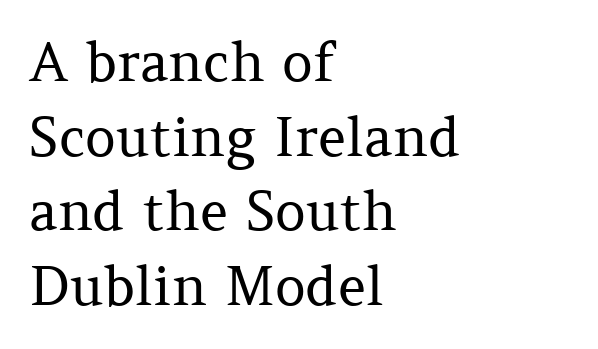
The image shows 54 px regular-weight serif type, upright; set left-aligned, normal line spacing (1.38x), normal letter spacing, not underlined; medium stroke contrast and a medium x-height.
